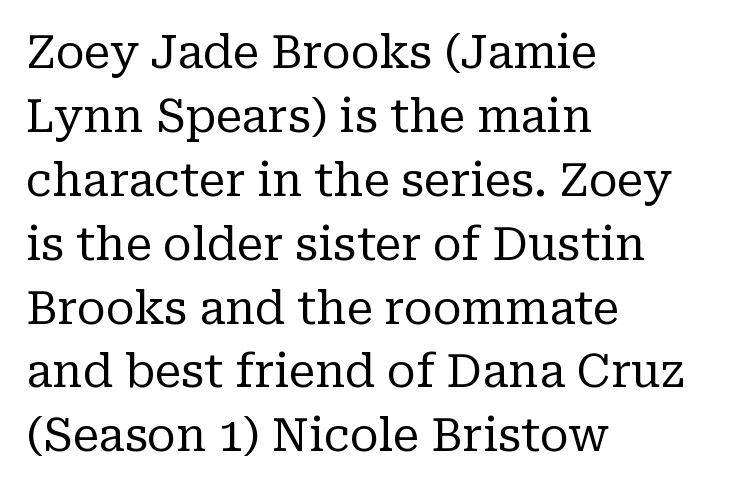
A typesetter would call this leading conventional body-copy spacing. Spacing verdict: proportional, widths tailored to each character. Unbolded letterforms with no extra heft. A roman cut, with each character standing at attention. What stands out about the letter spacing? Nothing — it is the standard amount.
